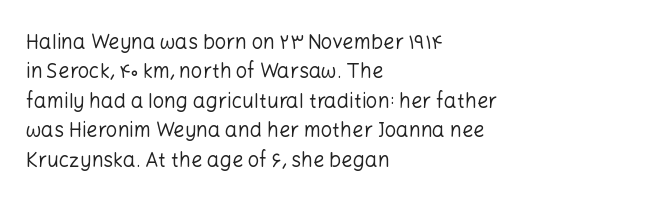
The image shows 20 px text type, upright; set left-aligned, normal line spacing (1.47x), normal letter spacing, not underlined.
